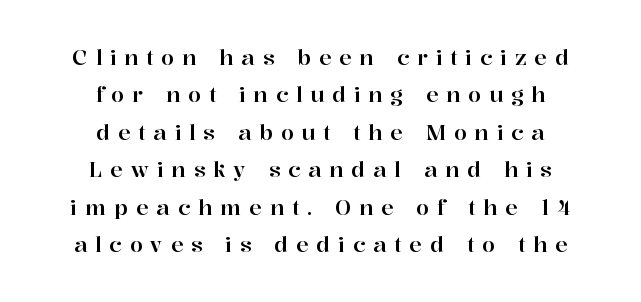
The image shows 21 px text type, upright; set centered, line spacing 1.78x, unusually wide letter spacing (+0.37 em), not underlined.
